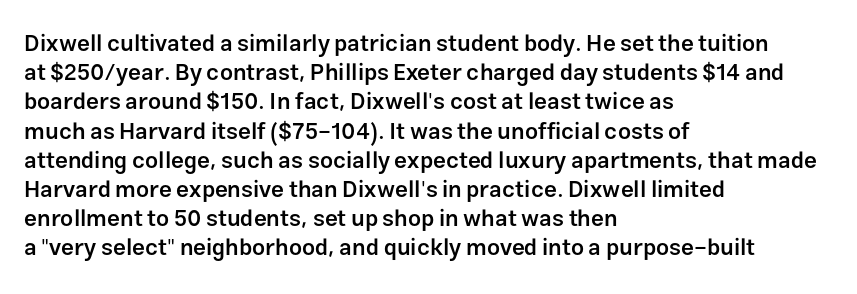
{"italic": "no", "bold": "semi", "underline": "no", "align": "left", "line_spacing": "normal", "line_spacing_ratio": 1.27, "letter_spacing": "normal", "letter_spacing_em": 0.0, "glyph_px": 23}
